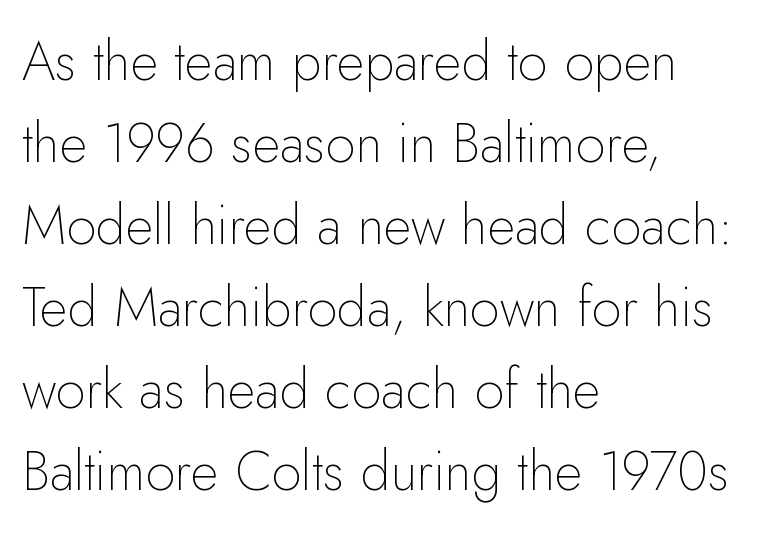
The image shows 54 px thin sans-serif type, upright; set left-aligned, normal line spacing (1.52x), normal letter spacing, not underlined; low stroke contrast and a small x-height.
